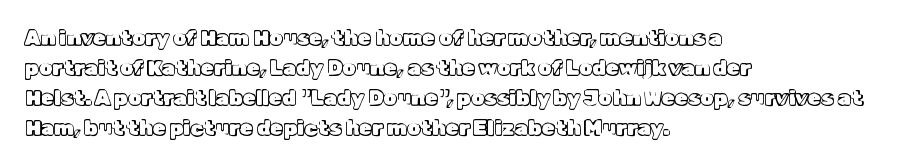
The image shows 21 px text type, upright; set left-aligned, normal line spacing (1.43x), normal letter spacing, not underlined.
